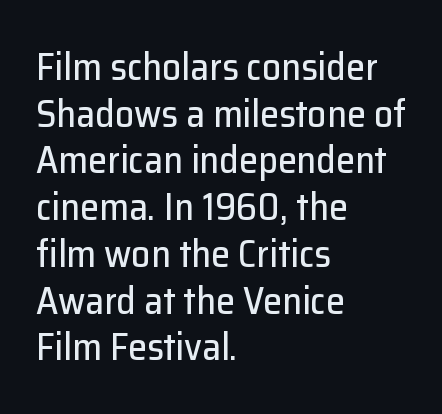
The face used here is proportionally spaced, like ordinary book or web type. These lines are set flush left with a ragged right edge. The typography opts for an upright posture over an oblique one. The line texture is even and compact thanks to regular tracking.
